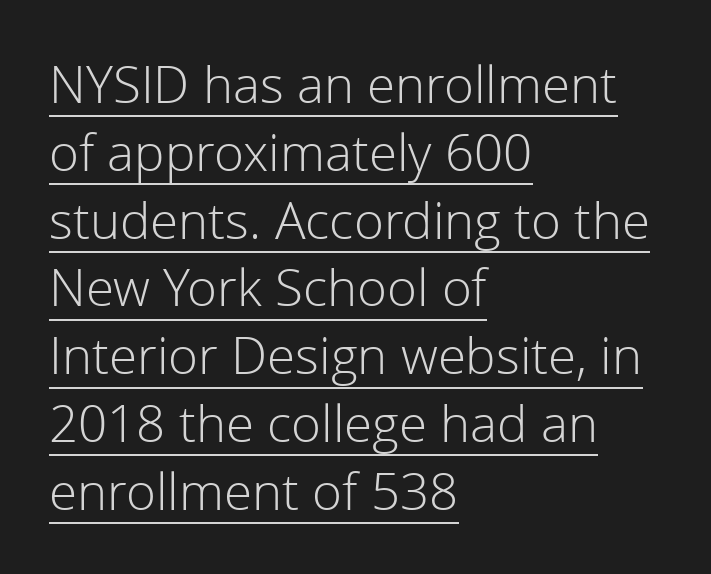
Upright lettering throughout. No letter is thick-stroked: the sample isn't bold. You can see a thin bar hugging the bottom of the glyphs. This rendering uses left alignment, leaving the right contour irregular. Think of a printed novel: that variable character pitch is what you see here. The block of text has a typical density, with ordinary space between rows.
